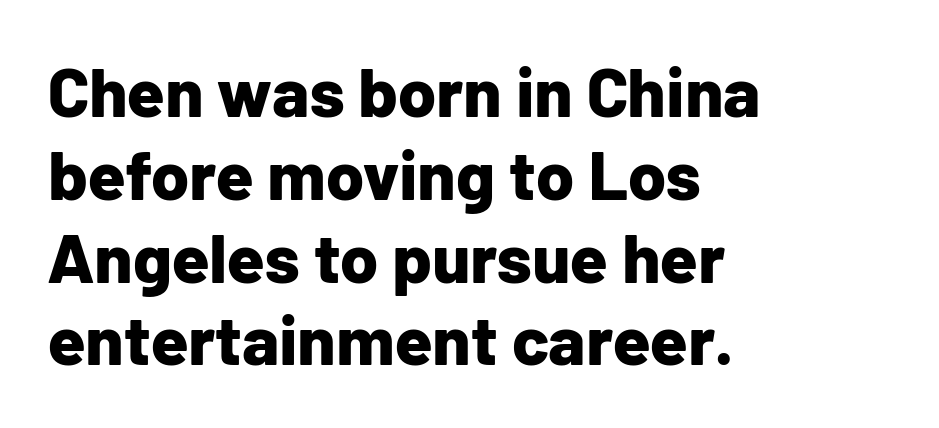
The image shows 69 px bold sans-serif type, upright; set left-aligned, line spacing 1.2x, normal letter spacing, not underlined; low stroke contrast and a medium x-height.
